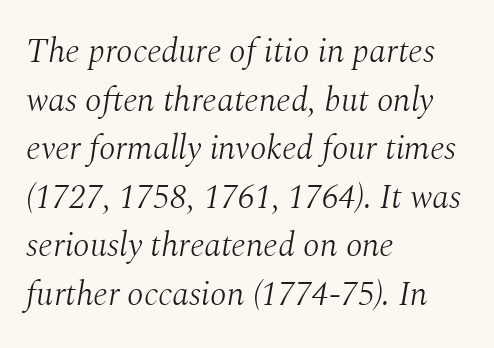
The image shows 34 px light serif type, italic (leaning right); set left-aligned, normal line spacing (1.43x), normal letter spacing, not underlined; medium stroke contrast and a medium x-height.
